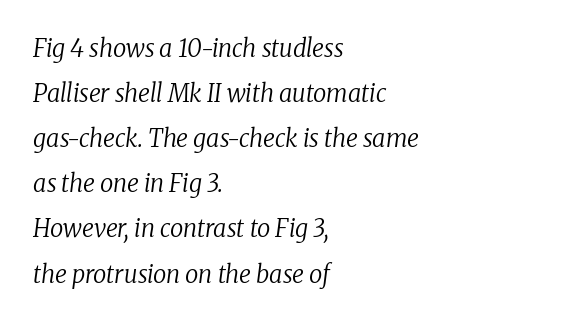
Q: Is the text bold? A: No.
Q: Is the text italic (slanted)? A: Yes, it leans right by about 8 degrees.
Q: Is the text underlined? A: No.
Q: How is the paragraph aligned? A: Left-aligned.
Q: Is the spacing between letters normal or unusually wide? A: Normal.
